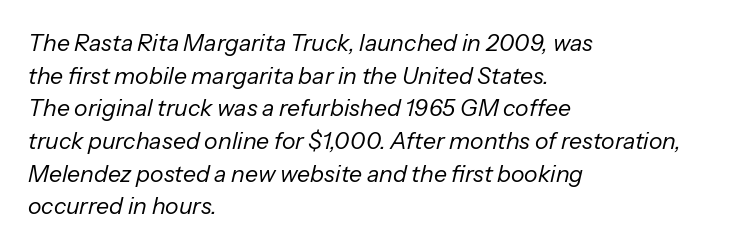
{"italic": "yes", "lean": "right", "slant_degrees": 13, "bold": "no", "underline": "no", "align": "left", "line_spacing": "normal", "line_spacing_ratio": 1.42, "letter_spacing": "normal", "letter_spacing_em": 0.0, "glyph_px": 23}
